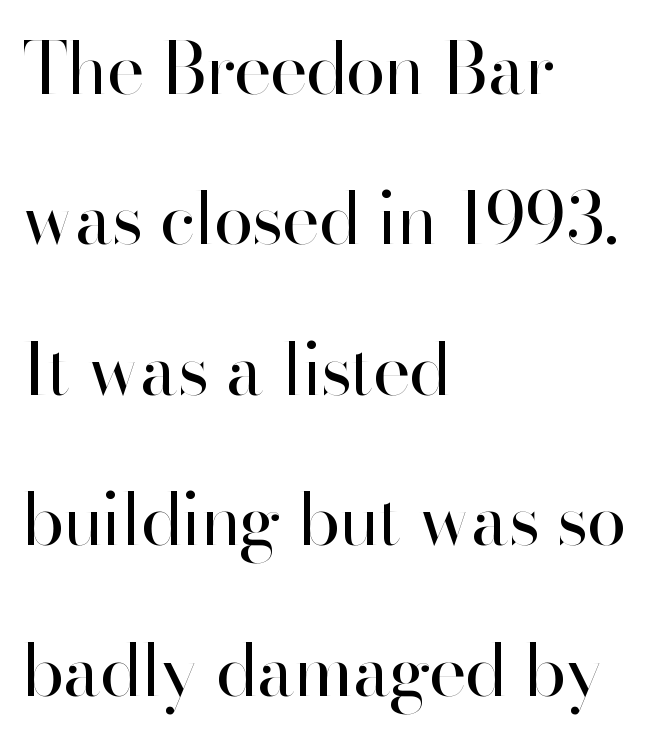
I'd call this a sans setting — the letters go barefoot. The passage shown is not underscored anywhere. You could call the tracking neutral — neither tight nor loose. The cut favours lightness, reaching ordinary text weight at its darkest.
